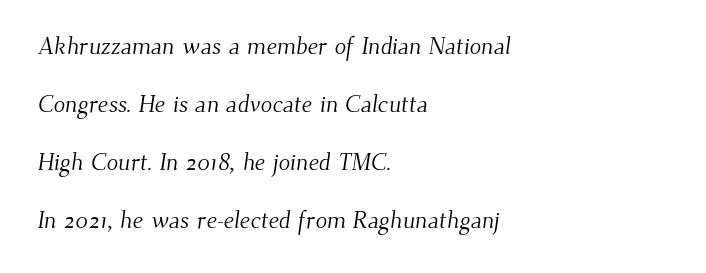
Q: Is the text bold? A: No.
Q: Is the text underlined? A: No.
Q: How is the paragraph aligned? A: Left-aligned.
Q: Is the spacing between letters normal or unusually wide? A: Normal.
Q: Is the spacing between lines tight, normal or loose? A: Loose.
